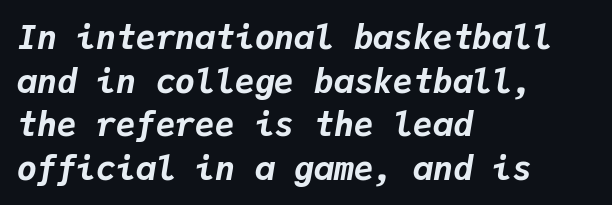
Q: Is the text bold? A: Yes.
Q: Is the text italic (slanted)? A: Yes, it leans right by about 9 degrees.
Q: Is the text underlined? A: No.
Q: How is the paragraph aligned? A: Left-aligned.
Q: Is the spacing between letters normal or unusually wide? A: Normal.
Q: Is the spacing between lines tight, normal or loose? A: Normal.
Q: Width (condensed, normal, or wide)? A: Normal.
Q: Stroke contrast? A: Low.
Q: x-height? A: Medium.
Q: Monospaced? A: Yes.
